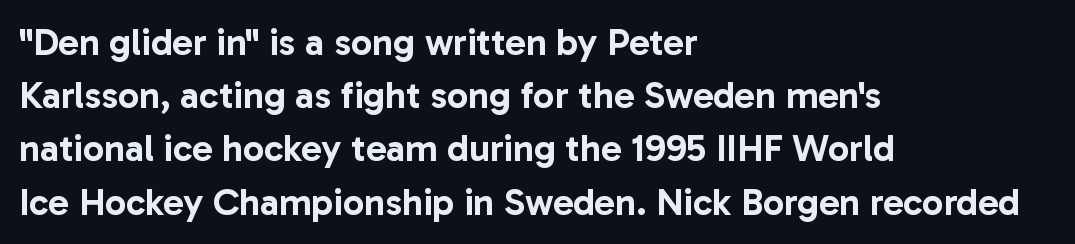
Q: Is the text italic (slanted)? A: No, it is upright.
Q: Is the typeface a serif or a sans-serif typeface? A: Sans-serif.
Q: Is the text underlined? A: No.
Q: How is the paragraph aligned? A: Left-aligned.
Q: Is the spacing between letters normal or unusually wide? A: Normal.
Q: Is the spacing between lines tight, normal or loose? A: Normal.
Q: Width (condensed, normal, or wide)? A: Normal.
Q: Stroke contrast? A: Low.
Q: x-height? A: Medium.
Q: Monospaced? A: No.
